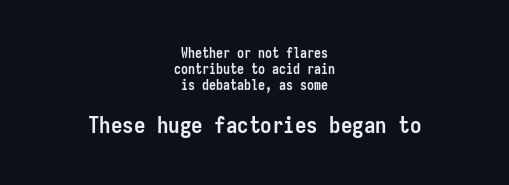
The image shows 23 px bold type, upright; set centered, tight line spacing (1.14x), normal letter spacing, not underlined; the second (bottom) block is 1.64x larger.
